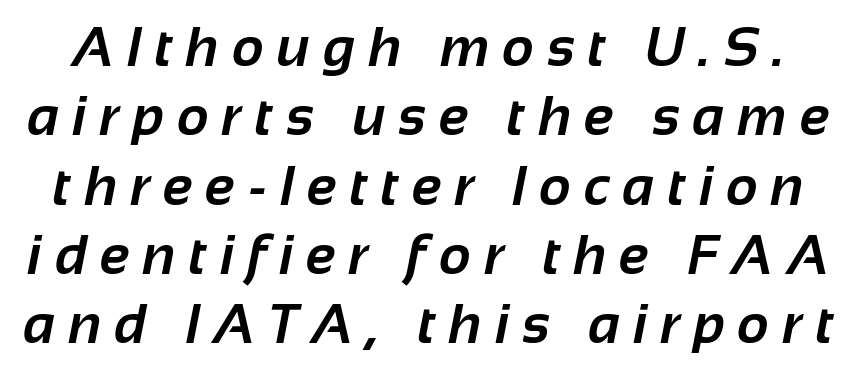
Q: Is the text bold? A: Yes.
Q: Is the typeface a serif or a sans-serif typeface? A: Sans-serif.
Q: Is the text underlined? A: No.
Q: Is the spacing between letters normal or unusually wide? A: Unusually wide.
Q: Is the spacing between lines tight, normal or loose? A: Normal.
Q: Width (condensed, normal, or wide)? A: Normal.
Q: Stroke contrast? A: Low.
Q: x-height? A: Medium.
Q: Monospaced? A: No.
